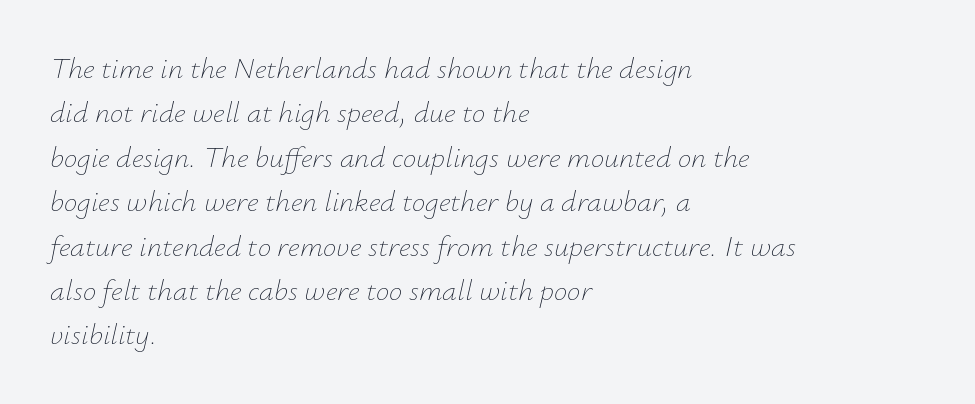
{"italic": "yes", "lean": "right", "slant_degrees": 12, "bold": "no", "weight": "thin", "width": "normal", "stroke_contrast": "low", "x_height": "small", "monospaced": "no", "underline": "no", "align": "left", "line_spacing": "normal", "line_spacing_ratio": 1.48, "letter_spacing": "normal", "letter_spacing_em": 0.0, "glyph_px": 30}
